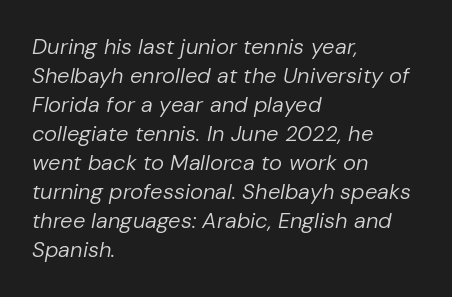
The image shows 22 px text type, italic (leaning right); set left-aligned, normal line spacing (1.32x), normal letter spacing, not underlined.
